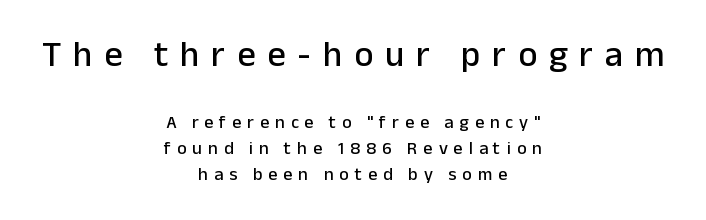
Between one letter and the next there's a generous, obvious gap. Character widths vary here, with narrow letters taking less room than wide ones. Descender tails drop into unmarked territory. Teacher's note: observe the equal gaps on both sides — that is centered alignment. The face used here is a sans, in the tradition of grotesques and geometrics. The face used here appears at its bigger size in the upper chunk.
